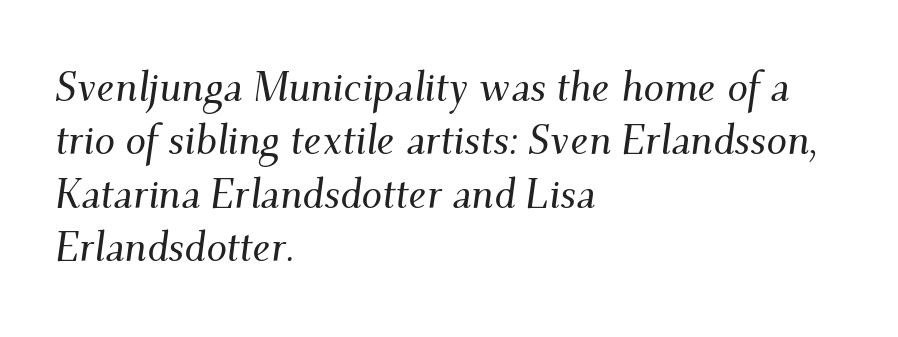
Honestly, the letter spacing is just normal — you wouldn't notice it. The rendering anchors every line to the left-hand side. Old-style or modern, the face here clearly has serifs. Notice how descenders clear the ascenders below comfortably — that's standard leading.
